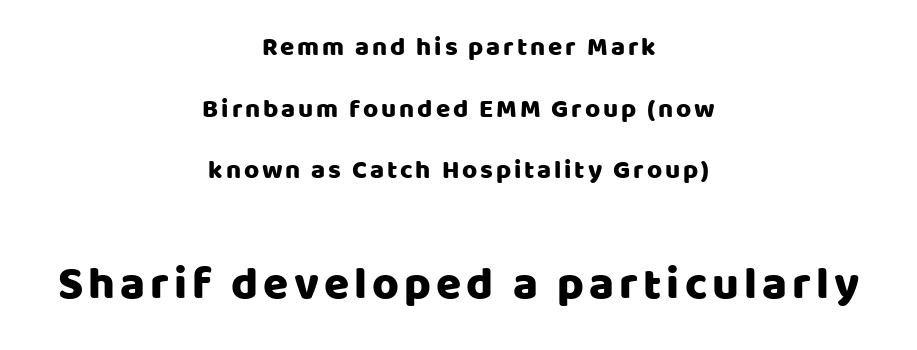
The image shows 46 px sans-serif type, upright; set centered, loose line spacing (2.37x), not underlined; the second (bottom) block is 1.77x larger; low stroke contrast and a large x-height.
